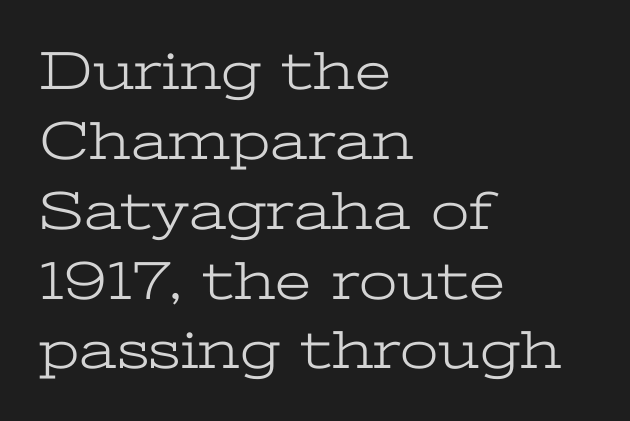
The image shows 55 px light, wide serif type, upright; set left-aligned, normal line spacing (1.27x), normal letter spacing, not underlined; low stroke contrast and a medium x-height.
